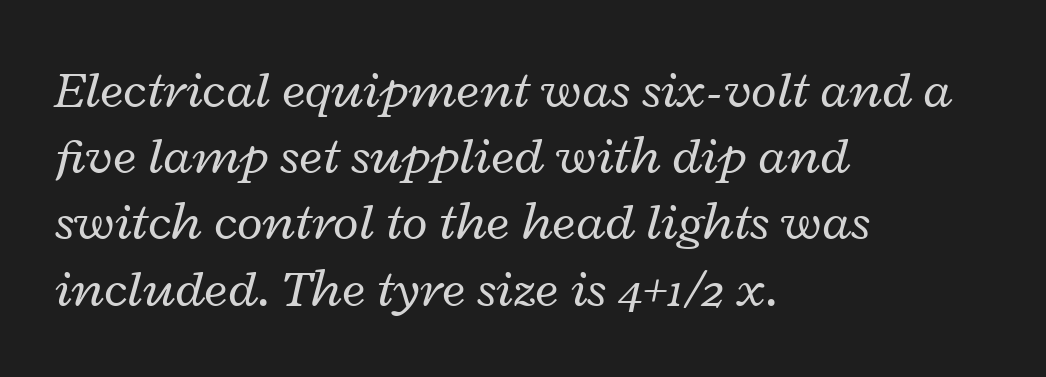
The image shows 53 px regular-weight, wide type, italic (leaning right); set left-aligned, normal line spacing (1.25x), normal letter spacing, not underlined; low stroke contrast and a medium x-height.
